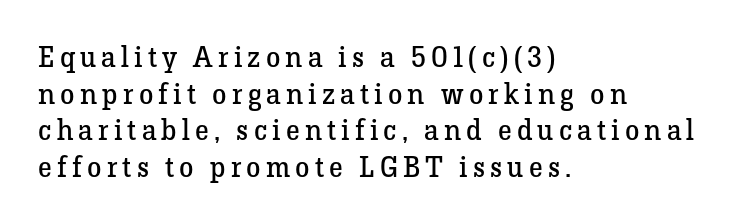
Quick note: interline space is typical. A typesetter would mark this as roman, not italic. The lines are quadded left. This sample uses a serif face. Heaviness? Minimal to ordinary, like unemphasized prose. Varying glyph widths throughout — classic text-font behaviour.
